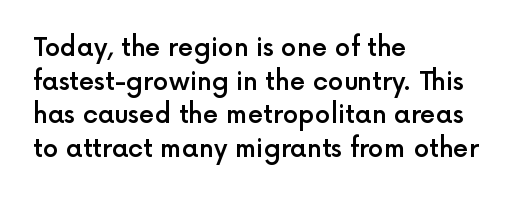
Is there any slant? The stems are plumb. Only glyphs here, with clear space below each row. A fair bit of extra ink — the face is semibold, not bold. Honestly, the row spacing looks completely unremarkable. These lines stack with their left ends in a neat column.
